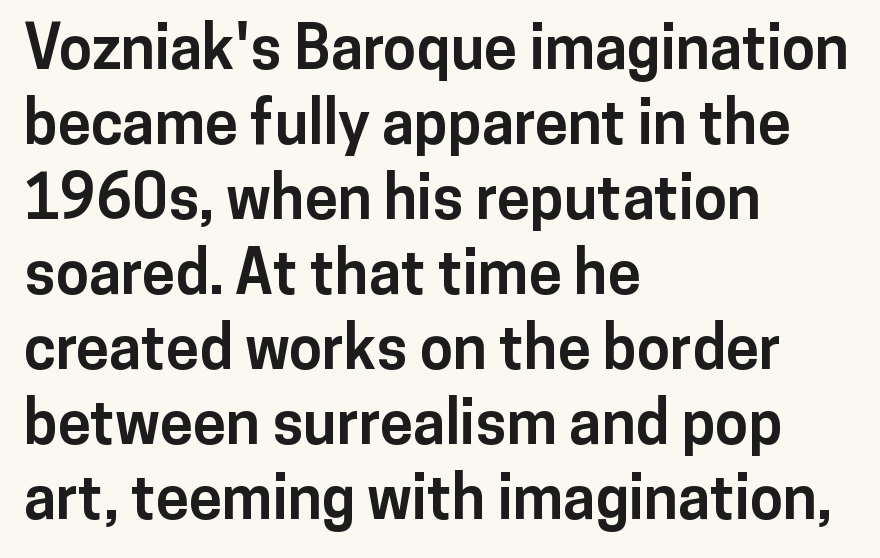
Vertically, the passage feels balanced, rows spaced as you'd expect. Classification — sans serif. Typesetter's note: full bold, strokes at maximum text heaviness. All the whitespace from short lines collects on the right. A bare baseline throughout the passage. Every character sits straight up, as roman type does.
